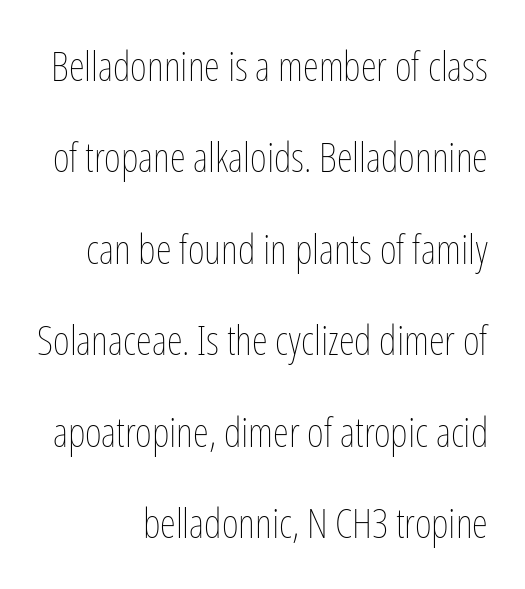
{"italic": "no", "bold": "no", "weight": "thin", "width": "condensed", "stroke_contrast": "low", "x_height": "medium", "monospaced": "no", "underline": "no", "line_spacing": "loose", "line_spacing_ratio": 2.23, "letter_spacing": "normal", "letter_spacing_em": 0.0, "glyph_px": 41}
